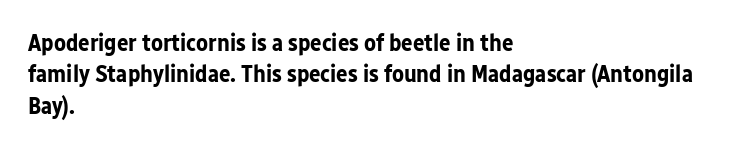
The image shows 24 px bold type, upright; set left-aligned, normal line spacing (1.31x), normal letter spacing, not underlined.
